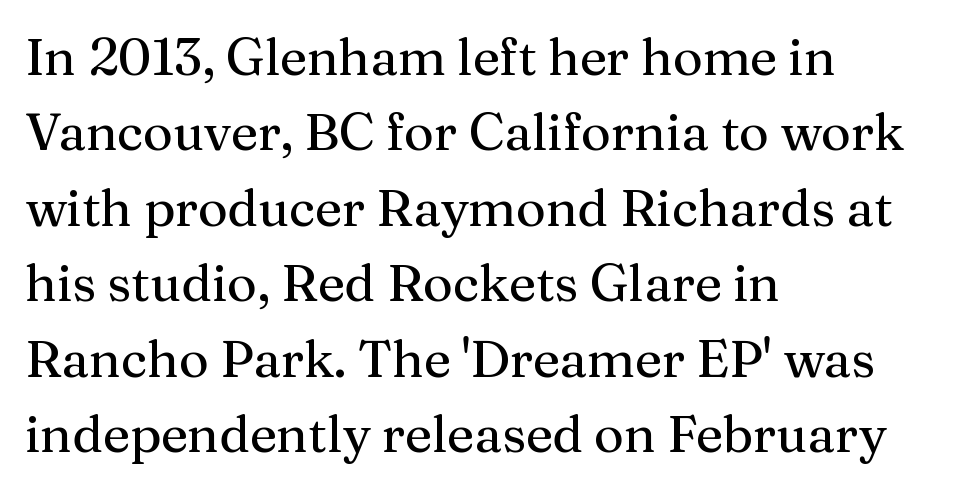
{"serif": "yes", "italic": "no", "width": "normal", "stroke_contrast": "medium", "x_height": "medium", "monospaced": "no", "underline": "no", "align": "left", "line_spacing": "normal", "line_spacing_ratio": 1.48, "letter_spacing": "normal", "letter_spacing_em": 0.0, "glyph_px": 51}
